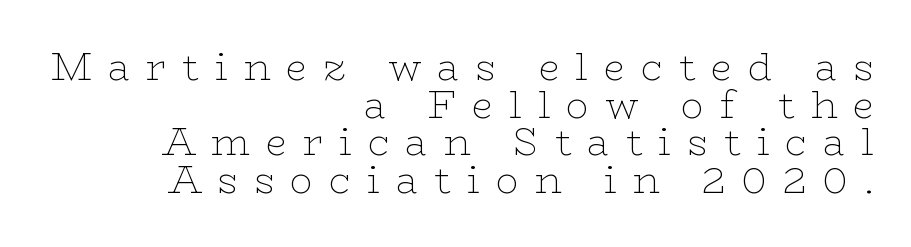
The image shows 38 px thin, wide serif type, upright; set right-aligned, tight line spacing (0.99x), unusually wide letter spacing (+0.42 em), not underlined; low stroke contrast and a medium x-height.
